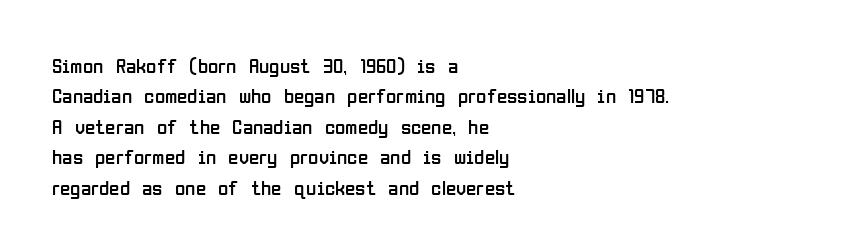
{"italic": "no", "bold": "no", "underline": "no", "align": "left", "line_spacing": "normal", "line_spacing_ratio": 1.45, "letter_spacing": "normal", "letter_spacing_em": 0.0, "glyph_px": 21}
